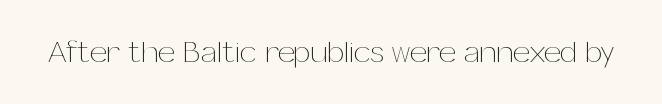
{"italic": "no", "bold": "no", "weight": "thin", "width": "normal", "stroke_contrast": "medium", "x_height": "medium", "monospaced": "no", "underline": "no", "letter_spacing": "normal", "letter_spacing_em": 0.0, "glyph_px": 31}
